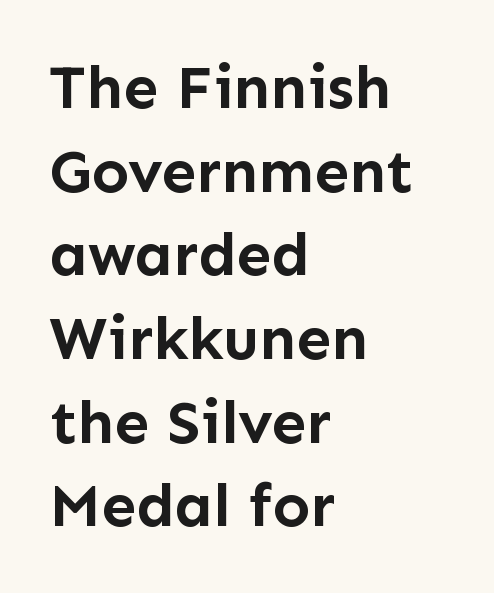
The image shows 62 px semibold sans-serif type, upright; set left-aligned, normal line spacing (1.35x), normal letter spacing, not underlined; low stroke contrast and a medium x-height.
